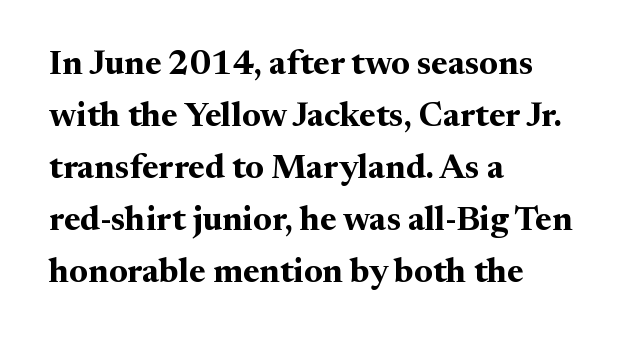
{"serif": "yes", "italic": "no", "bold": "yes", "weight": "bold", "width": "normal", "stroke_contrast": "medium", "x_height": "medium", "monospaced": "no", "underline": "no", "align": "left", "line_spacing": "normal", "line_spacing_ratio": 1.53, "letter_spacing": "normal", "letter_spacing_em": 0.0, "glyph_px": 34}
